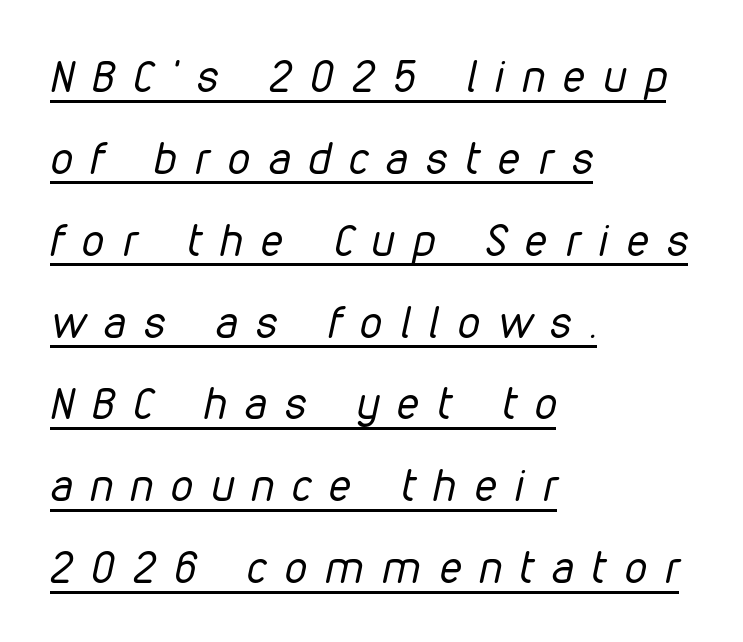
Q: Is the text bold? A: No.
Q: Is the text italic (slanted)? A: Yes, it leans right by about 12 degrees.
Q: Is the text underlined? A: Yes.
Q: How is the paragraph aligned? A: Left-aligned.
Q: Is the spacing between letters normal or unusually wide? A: Unusually wide.
Q: Width (condensed, normal, or wide)? A: Condensed.
Q: Stroke contrast? A: Low.
Q: x-height? A: Medium.
Q: Monospaced? A: No.
